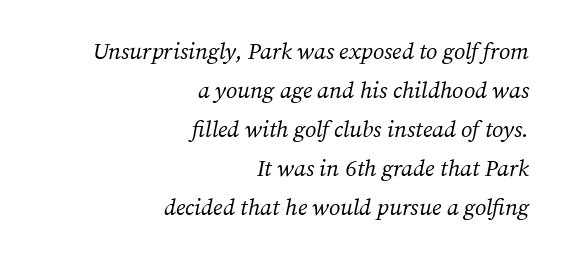
Q: Is the text bold? A: No.
Q: Is the text italic (slanted)? A: Yes, it leans right by about 12 degrees.
Q: Is the text underlined? A: No.
Q: How is the paragraph aligned? A: Right-aligned.
Q: Is the spacing between letters normal or unusually wide? A: Normal.
Q: Is the spacing between lines tight, normal or loose? A: Normal.
